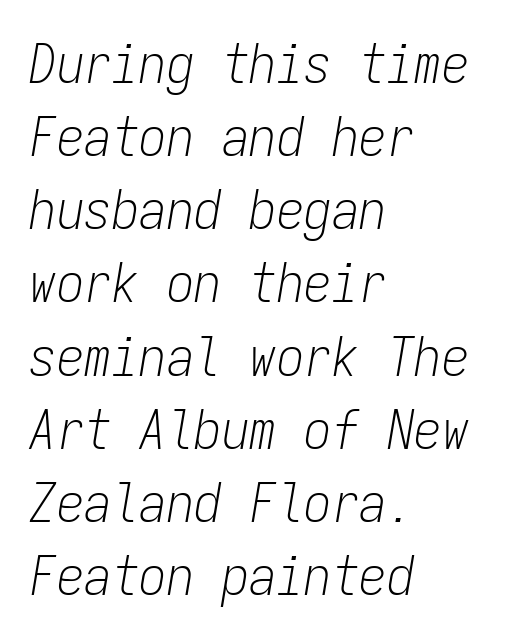
Here the designer chose a console-style face with uniform glyph widths. Does extra space separate the letters? No, they use regular spacing. One glance says typical: line gaps are just what's usual. The font's italic variant was chosen for this text. The baseline area is clear. Is the block centered? No — it sits flush against the left margin.
